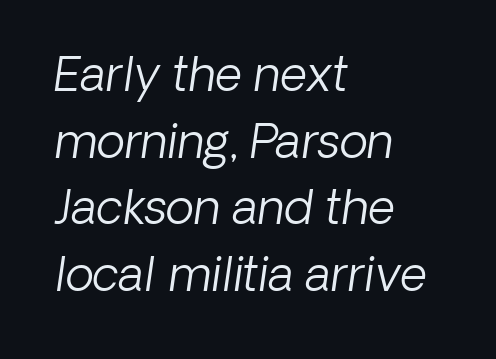
Q: Is the text bold? A: No.
Q: Is the typeface a serif or a sans-serif typeface? A: Sans-serif.
Q: Is the text underlined? A: No.
Q: How is the paragraph aligned? A: Left-aligned.
Q: Is the spacing between letters normal or unusually wide? A: Normal.
Q: Is the spacing between lines tight, normal or loose? A: Normal.
Q: Width (condensed, normal, or wide)? A: Normal.
Q: Stroke contrast? A: Low.
Q: x-height? A: Medium.
Q: Monospaced? A: No.
